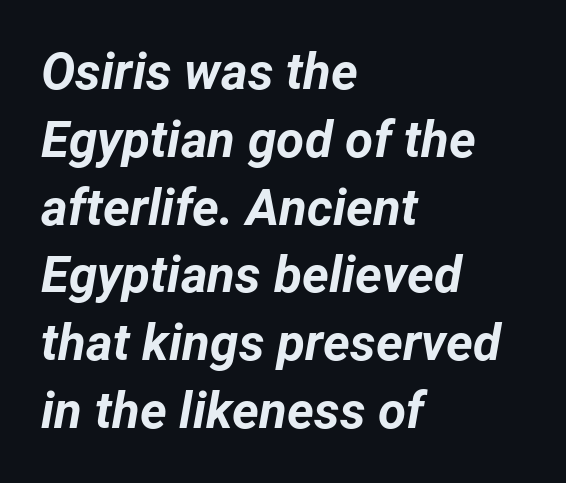
{"italic": "yes", "lean": "right", "slant_degrees": 12, "bold": "yes", "weight": "bold", "width": "normal", "stroke_contrast": "low", "x_height": "medium", "monospaced": "no", "underline": "no", "align": "left", "line_spacing": "normal", "line_spacing_ratio": 1.33, "letter_spacing": "normal", "letter_spacing_em": 0.0, "glyph_px": 51}
